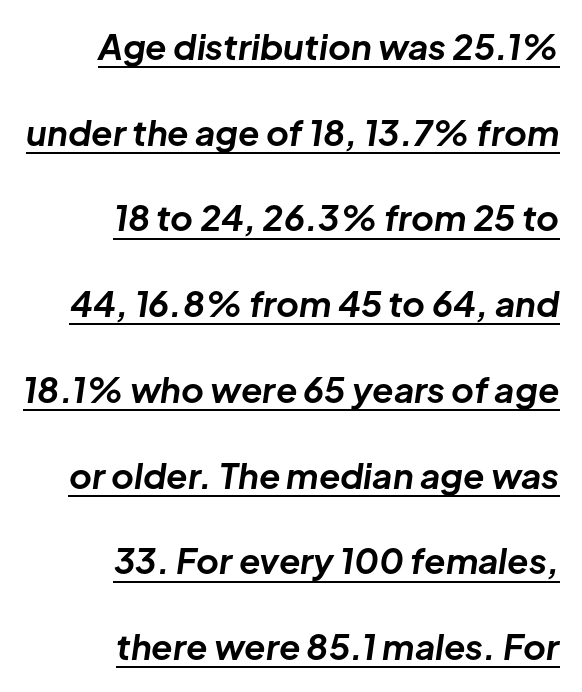
The image shows 35 px bold type, italic (leaning right); set right-aligned, loose line spacing (2.45x), normal letter spacing, underlined; low stroke contrast and a medium x-height.
